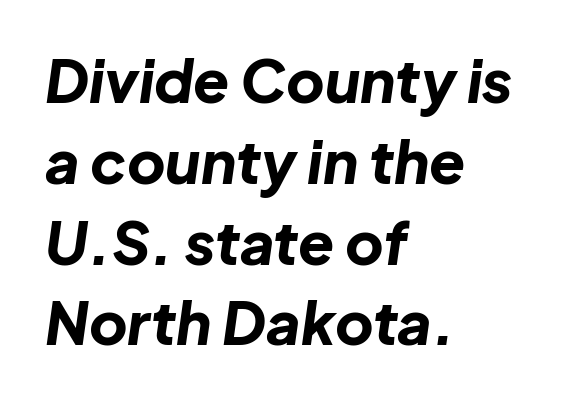
The face used here has a pronounced slope to its letters. The text block is weighted toward the left margin, trailing off unevenly rightward. Honestly, the row spacing looks completely unremarkable. Bare-footed words on every line. No extra tracking has been applied to these lines.
